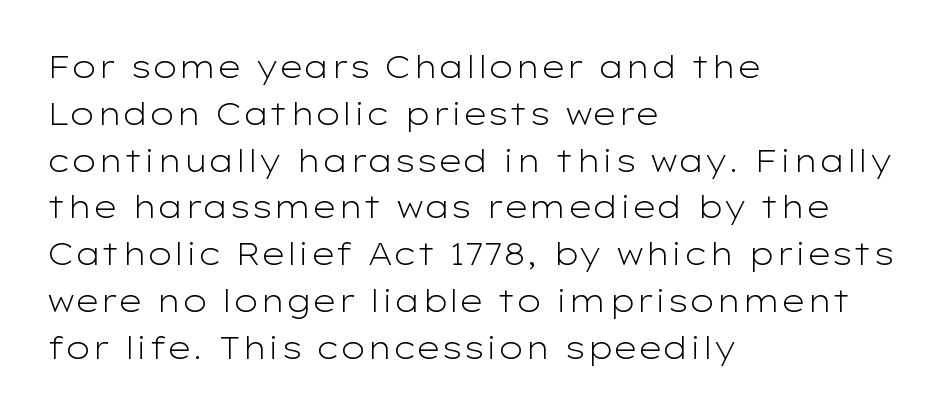
{"serif": "no", "italic": "no", "bold": "no", "weight": "light", "width": "wide", "stroke_contrast": "low", "x_height": "medium", "monospaced": "no", "underline": "no", "align": "left", "line_spacing": "normal", "line_spacing_ratio": 1.51, "letter_spacing": "normal", "letter_spacing_em": 0.0, "glyph_px": 31}
